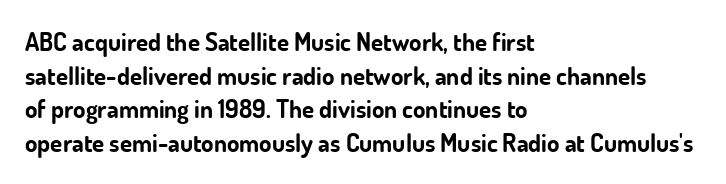
Students, note that the glyphs here touch the page at normal intervals. Chunky letters — that's bold for sure. Descenders are the only things crossing below the line. Notice how the passage keeps a crisp vertical edge on the left only.
